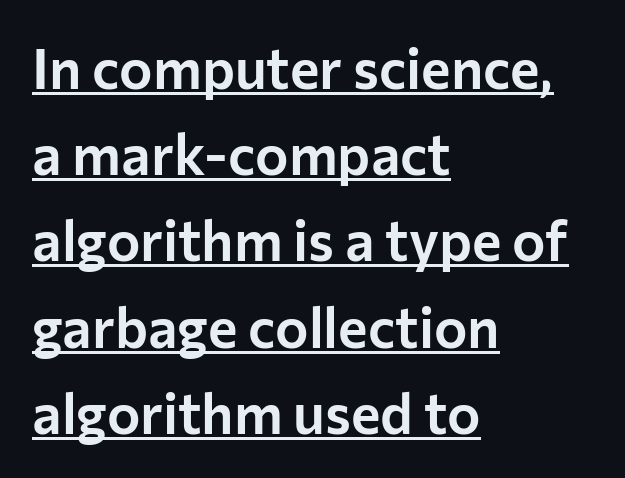
The image shows 56 px sans-serif type, upright; set left-aligned, normal line spacing (1.54x), normal letter spacing, underlined; low stroke contrast and a medium x-height.
